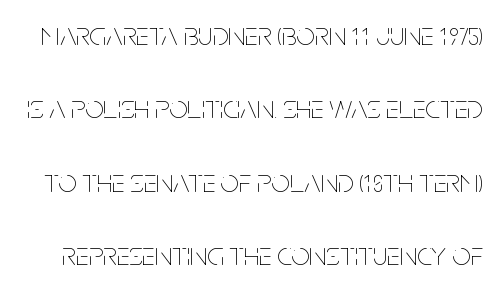
Weight class: somewhere from thin through regular. What's the leading like? Stretched, with rows far apart. The axis of the letterforms is exactly vertical. This sample has the flowing, uneven cadence of proportional lettering.
